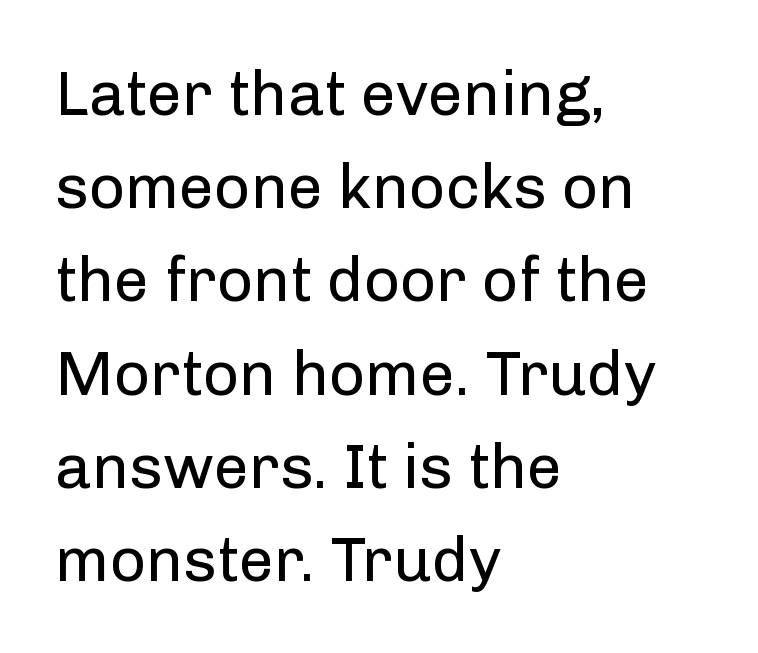
Q: Is the text bold? A: No.
Q: Is the text italic (slanted)? A: No, it is upright.
Q: Is the typeface a serif or a sans-serif typeface? A: Sans-serif.
Q: Is the text underlined? A: No.
Q: How is the paragraph aligned? A: Left-aligned.
Q: Is the spacing between letters normal or unusually wide? A: Normal.
Q: Is the spacing between lines tight, normal or loose? A: Normal.
Q: Width (condensed, normal, or wide)? A: Normal.
Q: Stroke contrast? A: Low.
Q: x-height? A: Medium.
Q: Monospaced? A: No.
